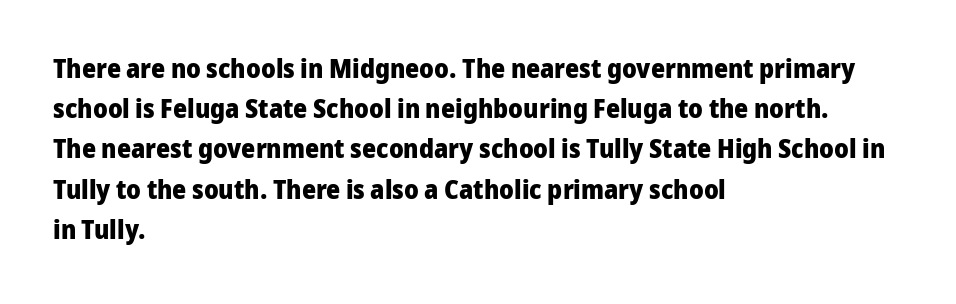
Q: Is the text bold? A: Yes.
Q: Is the text italic (slanted)? A: No, it is upright.
Q: Is the text underlined? A: No.
Q: How is the paragraph aligned? A: Left-aligned.
Q: Is the spacing between letters normal or unusually wide? A: Normal.
Q: Is the spacing between lines tight, normal or loose? A: Normal.
